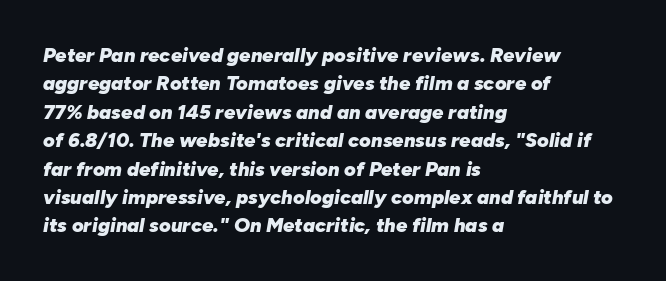
The image shows 20 px bold type, italic (leaning right); set left-aligned, normal line spacing (1.42x), normal letter spacing, not underlined.
